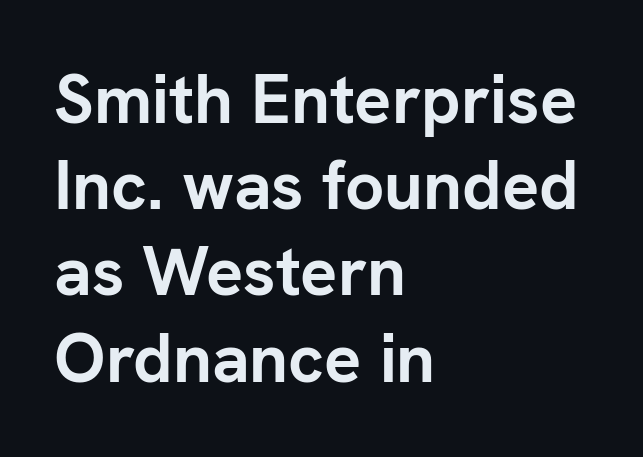
{"serif": "no", "italic": "no", "bold": "yes", "weight": "semibold", "width": "normal", "stroke_contrast": "low", "x_height": "medium", "monospaced": "no", "underline": "no", "align": "left", "line_spacing": "normal", "line_spacing_ratio": 1.25, "letter_spacing": "normal", "letter_spacing_em": 0.0, "glyph_px": 69}
